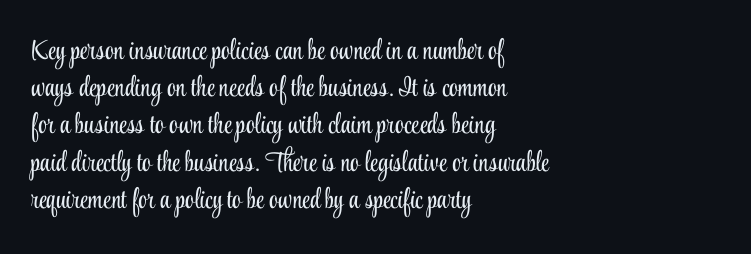
On a weight scale, this lands at 450 or below. The gaps between neighbouring characters are ordinary and unremarkable. Spacing verdict: proportional, widths tailored to each character. Are there feet on the stems? There are — it's a serif.
